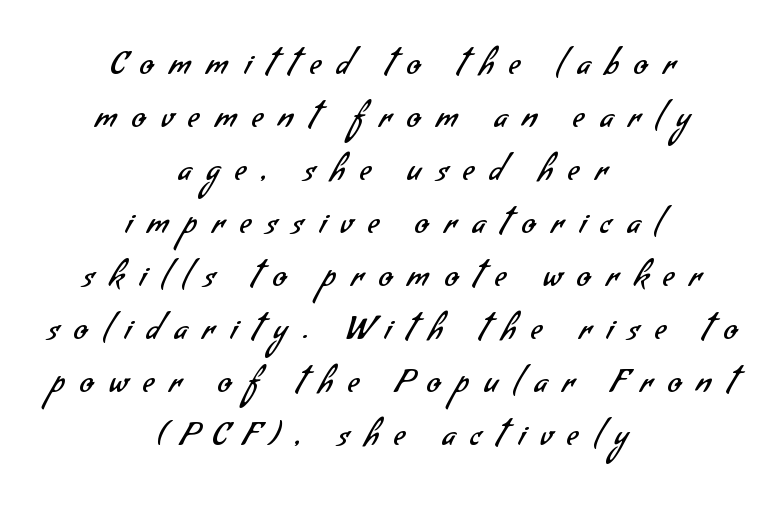
The paragraph has two soft edges and a firm central axis. Compared with a typical body face, this is equally light or lighter still. A typesetter would call this proportional, since set widths differ per character. The words here are not underlined. This sample uses expanded letter spacing, leaving extra air between glyphs.
